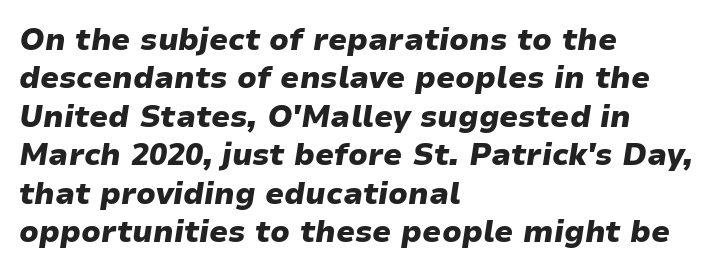
In CSS terms this would be text-align: left. No word sits above an underline. As a designer I'd log this as weight 700, bold. Students, note that the glyphs here touch the page at normal intervals. The designer left line spacing at the default.
